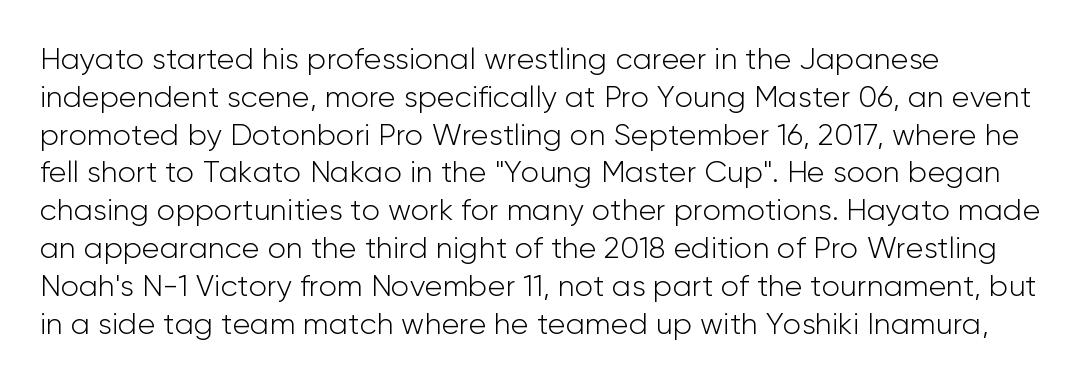
The image shows 30 px light sans-serif type, upright; set left-aligned, normal line spacing (1.26x), normal letter spacing, not underlined; low stroke contrast and a medium x-height.
